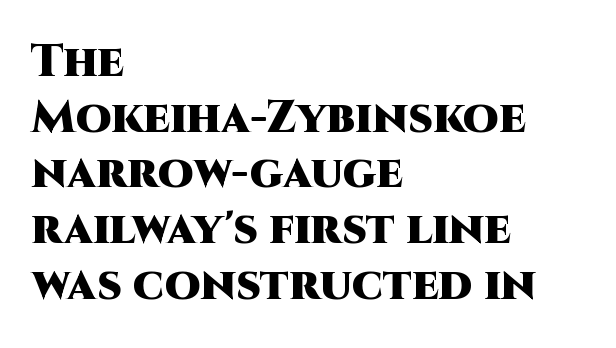
{"serif": "no", "italic": "no", "bold": "yes", "weight": "heavy", "width": "normal", "stroke_contrast": "high", "x_height": "large", "monospaced": "no", "underline": "no", "align": "left", "line_spacing_ratio": 1.21, "letter_spacing": "normal", "letter_spacing_em": 0.0, "glyph_px": 46}
